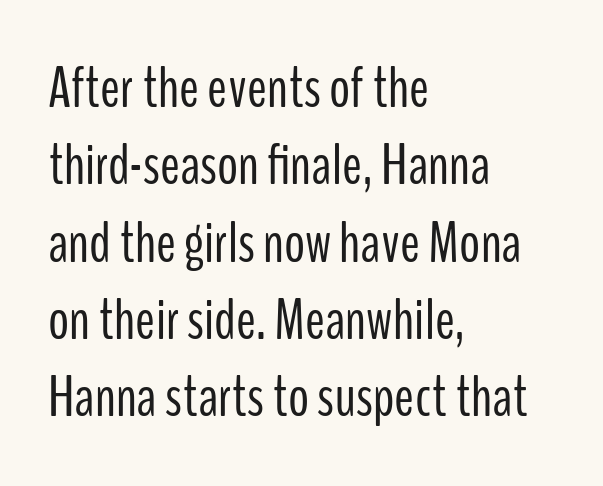
{"serif": "no", "italic": "no", "bold": "no", "weight": "light", "width": "condensed", "stroke_contrast": "low", "x_height": "medium", "monospaced": "no", "underline": "no", "align": "left", "line_spacing": "normal", "line_spacing_ratio": 1.31, "letter_spacing": "normal", "letter_spacing_em": 0.0, "glyph_px": 59}
